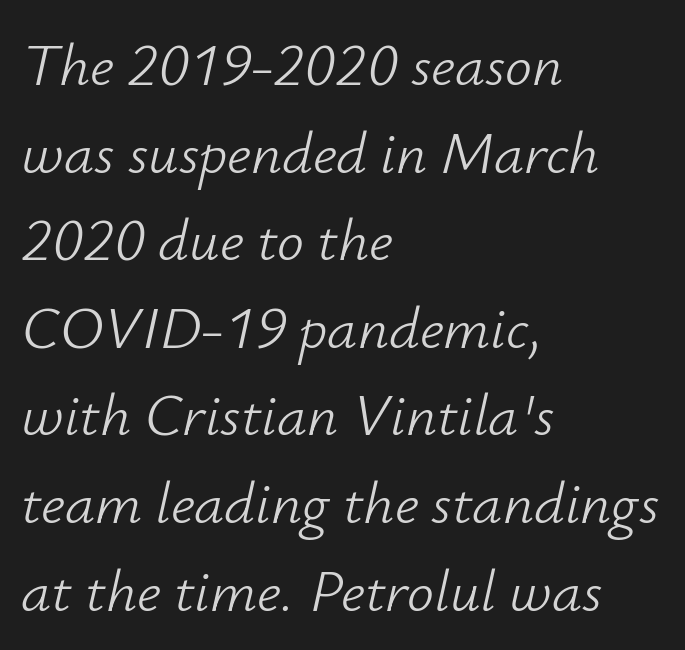
The image shows 60 px light type, italic (leaning right); set left-aligned, normal line spacing (1.46x), normal letter spacing, not underlined; low stroke contrast and a small x-height.
